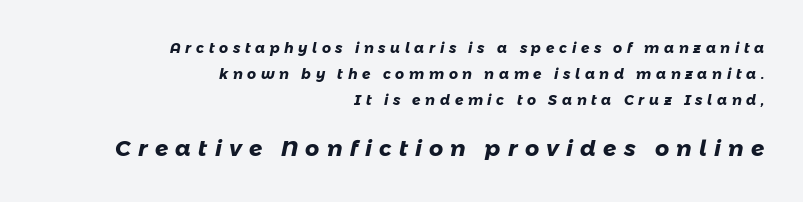
{"bold": "yes", "underline": "no", "align": "right", "line_spacing_ratio": 1.85, "letter_spacing": "wide", "letter_spacing_em": 0.33, "larger_block": "second", "size_ratio": 1.57, "glyph_px": 22}
